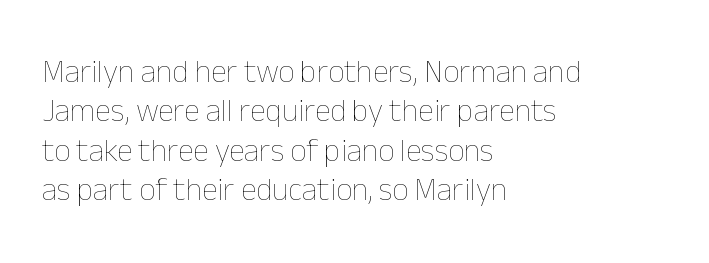
The image shows 32 px thin type, upright; set left-aligned, line spacing 1.23x, normal letter spacing, not underlined; low stroke contrast and a medium x-height.
